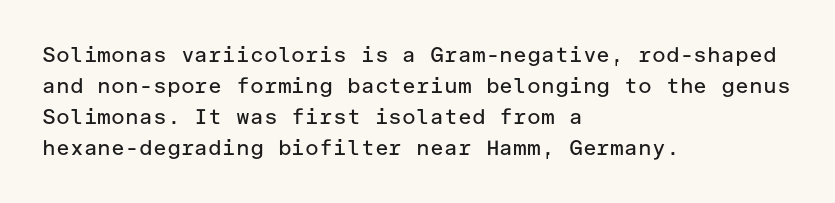
{"italic": "no", "bold": "no", "underline": "no", "align": "left", "line_spacing": "normal", "line_spacing_ratio": 1.47, "letter_spacing": "normal", "letter_spacing_em": 0.0, "glyph_px": 21}
